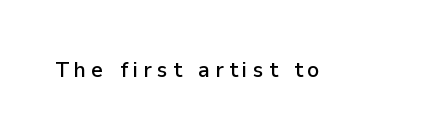
Q: Is the text bold? A: Semi-bold.
Q: Is the text italic (slanted)? A: No, it is upright.
Q: Is the text underlined? A: No.
Q: Is the spacing between letters normal or unusually wide? A: Unusually wide.
